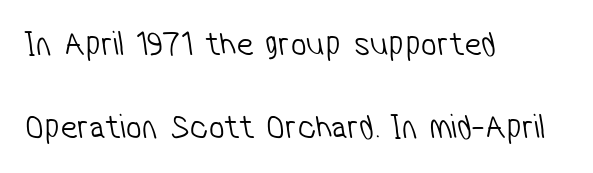
The image shows 35 px light, condensed sans-serif type; set left-aligned, loose line spacing (2.38x), normal letter spacing, not underlined; low stroke contrast and a medium x-height.
